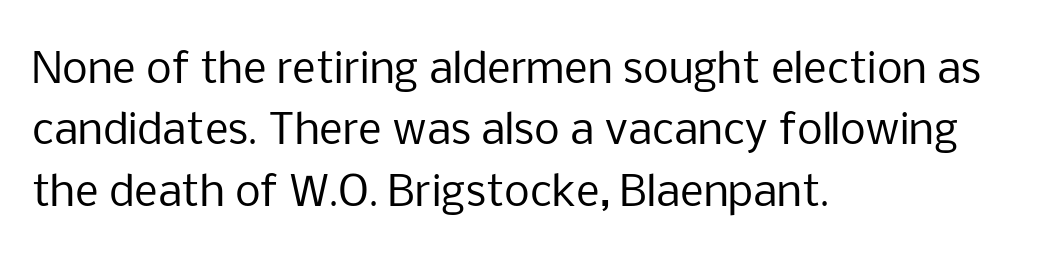
The image shows 41 px regular-weight sans-serif type, upright; set left-aligned, normal line spacing (1.5x), normal letter spacing, not underlined; low stroke contrast and a medium x-height.
